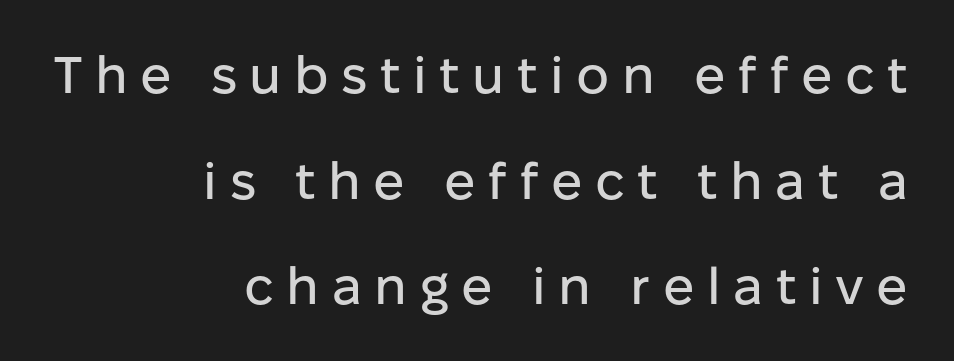
The image shows 52 px sans-serif type, upright; set right-aligned, loose line spacing (2.03x), unusually wide letter spacing (+0.24 em), not underlined; low stroke contrast and a medium x-height.
